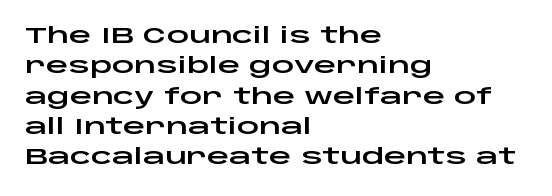
Descenders are the only things crossing below the line. The paragraph has a hard left edge and a soft right edge. Nothing unusual about the tracking: characters are spaced as the font intends. Vertically, the passage feels balanced, rows spaced as you'd expect. If you drew a line through each stem, it would be perfectly vertical.
